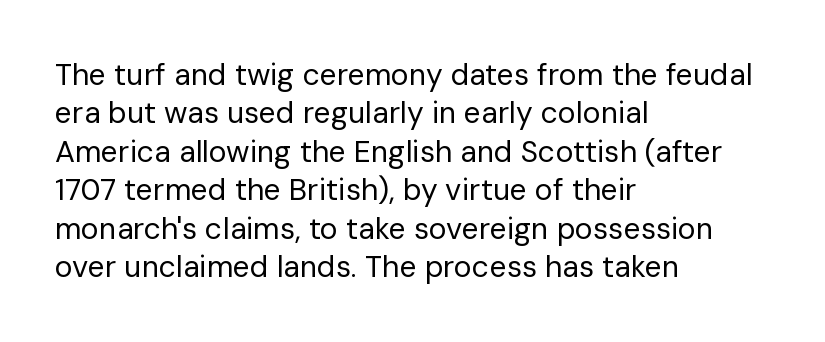
No extra tracking has been applied to these lines. This rendering features lettering with no underline. These lines were composed using upright roman letters. Normally led — the rows are evenly, conventionally spaced.
